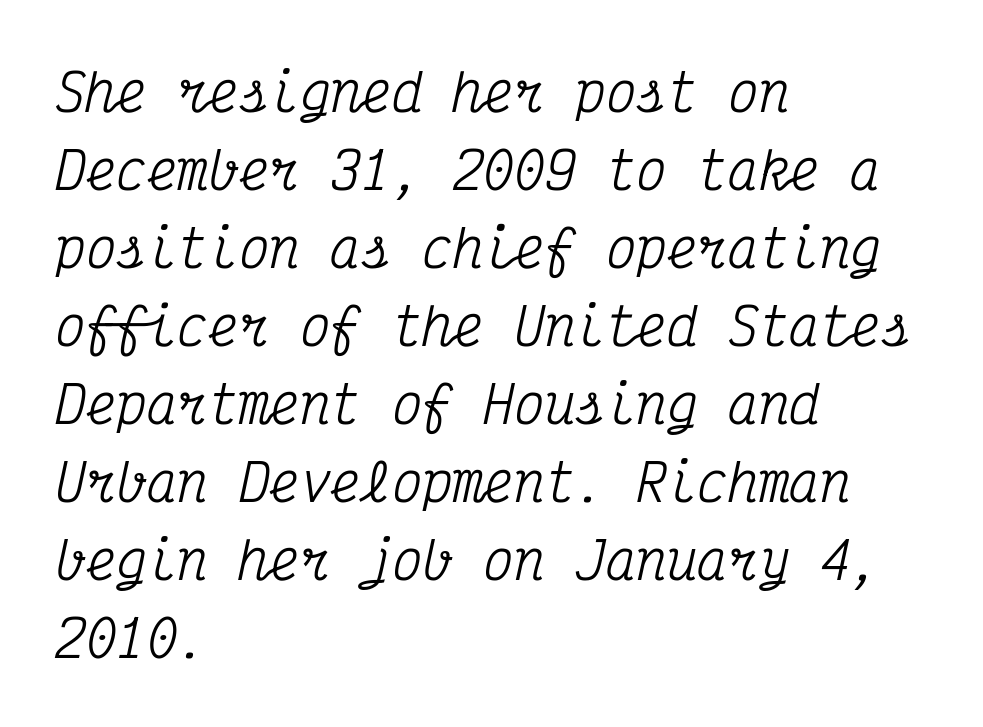
{"serif": "yes", "italic": "yes", "lean": "right", "slant_degrees": 12, "width": "condensed", "stroke_contrast": "medium", "x_height": "medium", "monospaced": "yes", "underline": "no", "align": "left", "line_spacing": "normal", "line_spacing_ratio": 1.53, "letter_spacing": "normal", "letter_spacing_em": 0.0, "glyph_px": 51}
